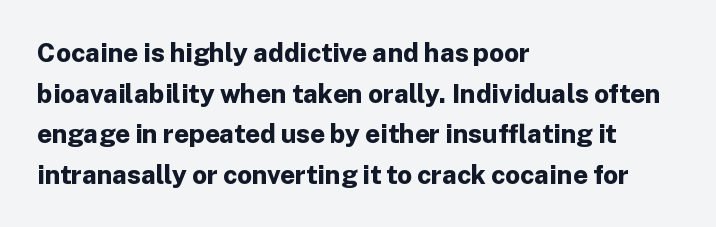
Q: Is the text bold? A: Yes.
Q: Is the text italic (slanted)? A: No, it is upright.
Q: Is the text underlined? A: No.
Q: How is the paragraph aligned? A: Left-aligned.
Q: Is the spacing between letters normal or unusually wide? A: Normal.
Q: Is the spacing between lines tight, normal or loose? A: Normal.
